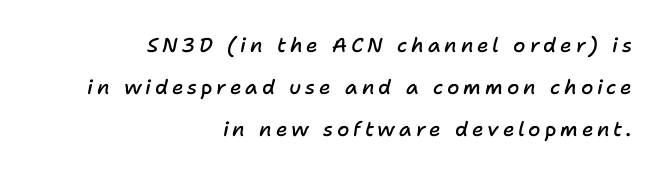
The image shows 20 px text type, italic (leaning right); set right-aligned, loose line spacing (2.09x), not underlined.
